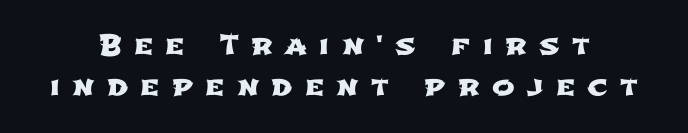
{"underline": "no", "line_spacing": "normal", "line_spacing_ratio": 1.52, "letter_spacing": "wide", "letter_spacing_em": 0.46, "glyph_px": 27}
